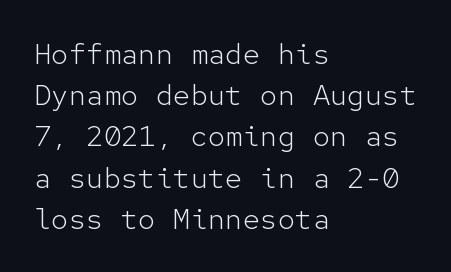
Stroke terminals: plain, sans-serif. The axis of the letterforms is exactly vertical. Quick note: underline off. Do the characters align in a grid? Yes, the font is monospaced. Does the copy run flush right? No — it runs flush left. On a weight scale, this lands at 450 or below.
